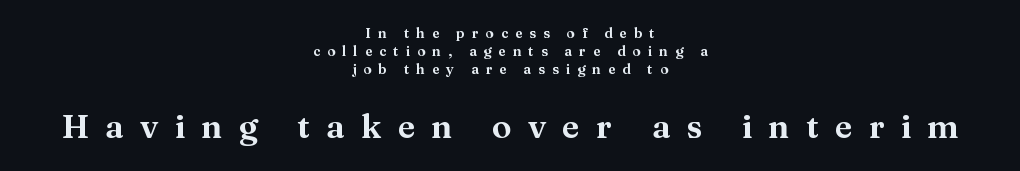
{"serif": "yes", "italic": "no", "width": "normal", "stroke_contrast": "medium", "x_height": "medium", "monospaced": "no", "underline": "no", "align": "center", "line_spacing": "normal", "line_spacing_ratio": 1.29, "letter_spacing": "wide", "letter_spacing_em": 0.49, "larger_block": "second", "size_ratio": 2.36, "glyph_px": 33}
